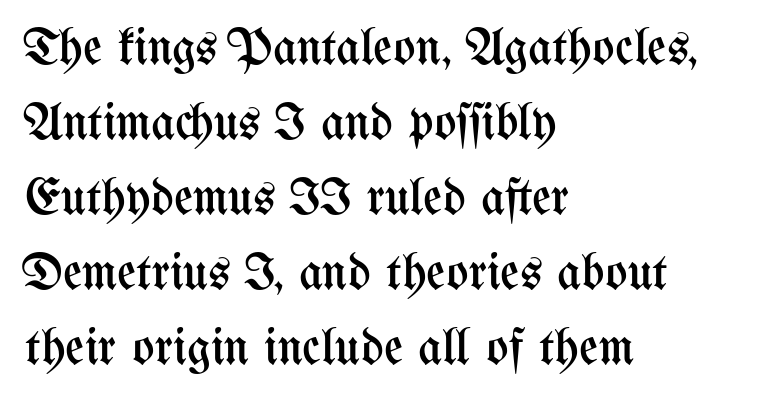
How are the letters spaced? Ordinarily, with no added tracking. The space beneath each line is pristine and unruled. How would I describe the line gaps? Plain and ordinary. Posture: vertical. Weight: in the light-to-regular range. The rendering uses natural spacing where letterforms have individual widths.
